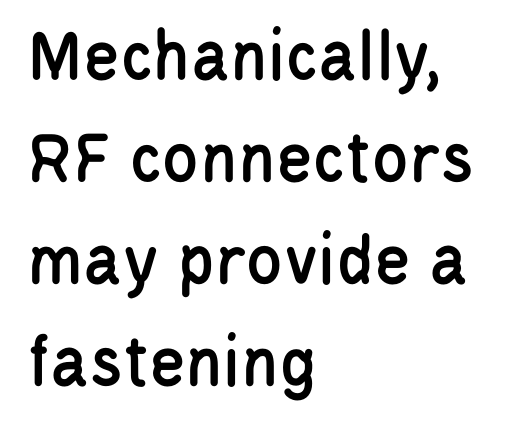
Q: Is the text italic (slanted)? A: No, it is upright.
Q: Is the typeface a serif or a sans-serif typeface? A: Sans-serif.
Q: Is the text underlined? A: No.
Q: How is the paragraph aligned? A: Left-aligned.
Q: Is the spacing between letters normal or unusually wide? A: Normal.
Q: Is the spacing between lines tight, normal or loose? A: Normal.
Q: Width (condensed, normal, or wide)? A: Condensed.
Q: Stroke contrast? A: Low.
Q: x-height? A: Large.
Q: Monospaced? A: No.
